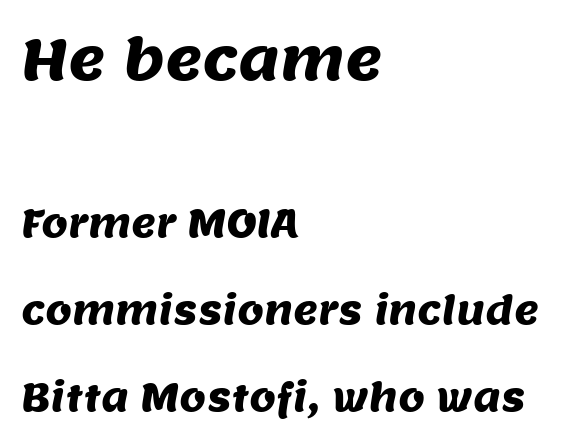
{"serif": "no", "width": "normal", "stroke_contrast": "medium", "x_height": "large", "monospaced": "no", "underline": "no", "align": "left", "line_spacing": "loose", "line_spacing_ratio": 2.3, "letter_spacing": "normal", "letter_spacing_em": 0.0, "larger_block": "first", "size_ratio": 1.5, "glyph_px": 57}
